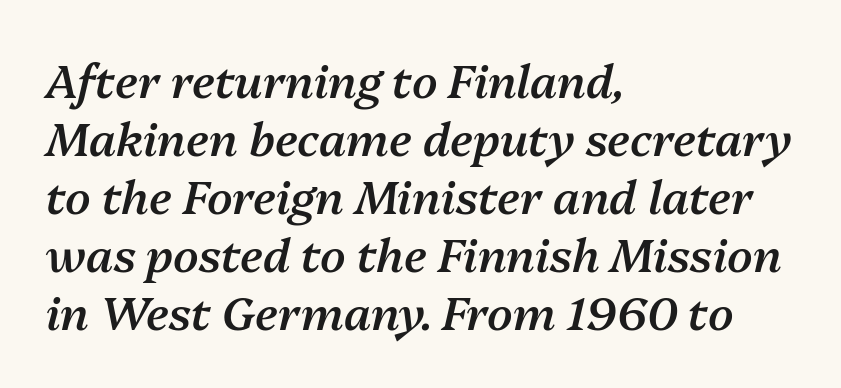
This rendering features lettering with no underline. Is the letter spacing exaggerated? No — it looks like the ordinary default. In terms of weight, the rendering is demibold, just under bold. Is the type slanted? Yes — the strokes lean at a clear angle. Casual observation: everything's shoved over to the left. Character widths vary here, with narrow letters taking less room than wide ones.
